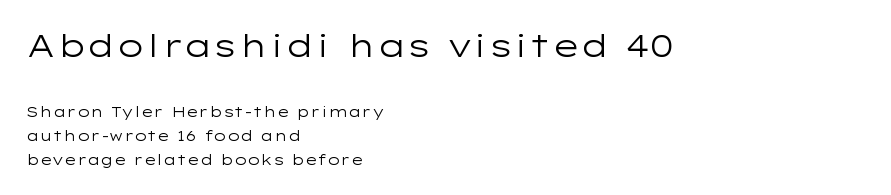
Q: Is the text bold? A: No.
Q: Is the text italic (slanted)? A: No, it is upright.
Q: Is the typeface a serif or a sans-serif typeface? A: Sans-serif.
Q: Is the text underlined? A: No.
Q: How is the paragraph aligned? A: Left-aligned.
Q: Is the spacing between letters normal or unusually wide? A: Normal.
Q: Is the spacing between lines tight, normal or loose? A: Normal.
Q: Which block of text is set in a larger size, the first (top) or the second (bottom)? A: The first (top) one.
Q: Width (condensed, normal, or wide)? A: Wide.
Q: Stroke contrast? A: Low.
Q: x-height? A: Medium.
Q: Monospaced? A: No.
